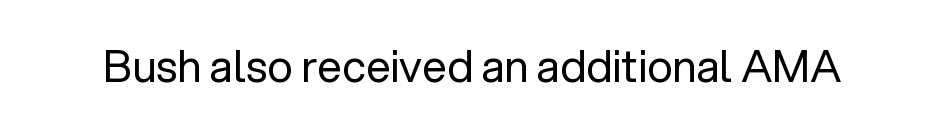
A roman cut, with each character standing at attention. Spacing between characters is what you'd get straight out of the box. A typesetter would call this proportional, since set widths differ per character. Check where the strokes stop: nothing finishes them off — pure sans.
